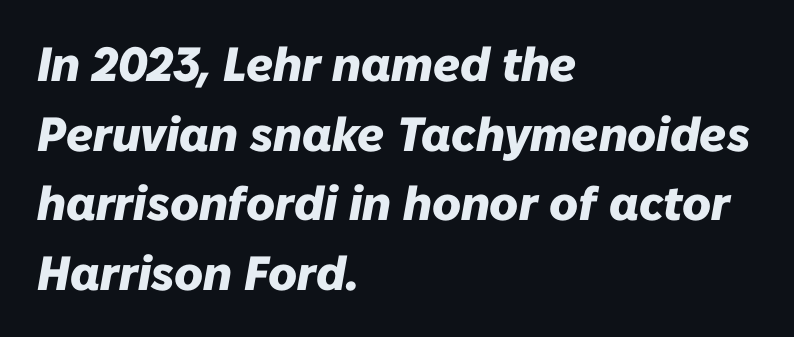
The image shows 48 px heavy type, italic (leaning right); set left-aligned, normal line spacing (1.45x), normal letter spacing, not underlined; low stroke contrast and a medium x-height.
